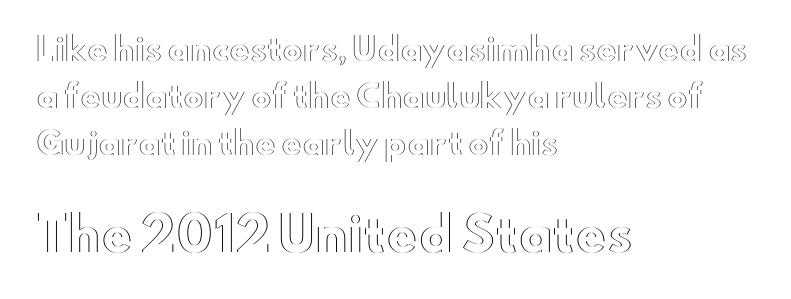
Style check: upright. Scale increases going downward across the two blocks. A classic flush-left, rag-right setting is used for this passage. Only glyphs here, with clear space below each row. Summary of vertical rhythm: regular, with standard interline spacing. The rendering uses natural spacing where letterforms have individual widths.
